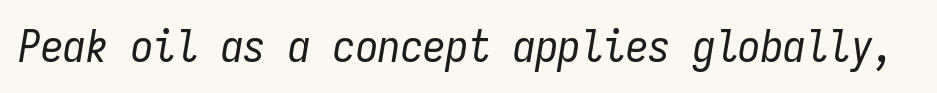
{"italic": "yes", "lean": "right", "slant_degrees": 9, "bold": "no", "weight": "regular", "width": "condensed", "stroke_contrast": "low", "x_height": "medium", "monospaced": "yes", "underline": "no", "letter_spacing": "normal", "letter_spacing_em": 0.0, "glyph_px": 45}
